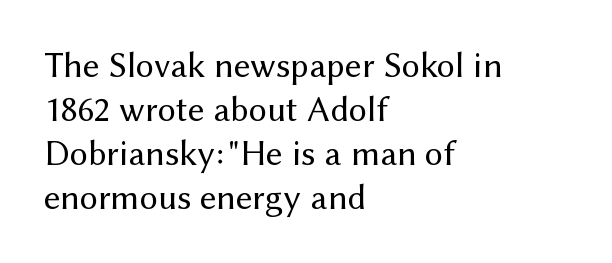
Q: Is the text bold? A: No.
Q: Is the text italic (slanted)? A: No, it is upright.
Q: Is the typeface a serif or a sans-serif typeface? A: Sans-serif.
Q: Is the text underlined? A: No.
Q: How is the paragraph aligned? A: Left-aligned.
Q: Is the spacing between letters normal or unusually wide? A: Normal.
Q: Width (condensed, normal, or wide)? A: Normal.
Q: Stroke contrast? A: Medium.
Q: x-height? A: Medium.
Q: Monospaced? A: No.
